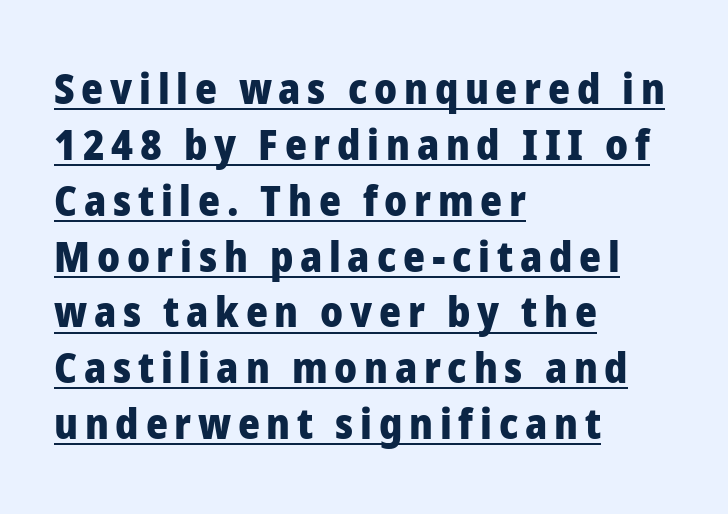
Emphasis by weight is at full strength: bold. The passage shown is typed in a proportional face where columns would drift. This is sans-serif lettering, the kind often seen on screens and signage. The passage shown is underscored from start to finish. The rendering anchors every line to the left-hand side.
